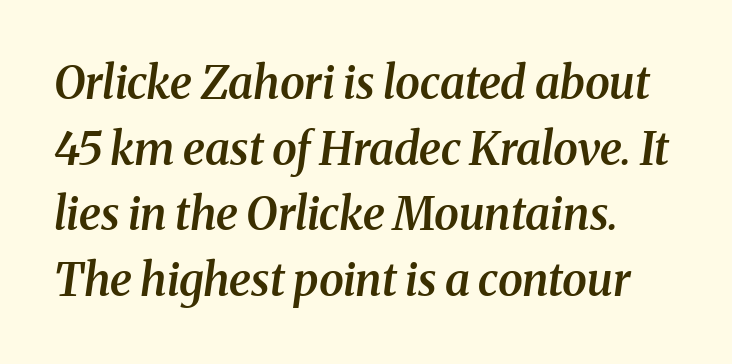
{"serif": "yes", "italic": "yes", "lean": "right", "slant_degrees": 8, "bold": "semi", "weight": "semibold", "width": "normal", "stroke_contrast": "medium", "x_height": "medium", "monospaced": "no", "underline": "no", "line_spacing": "normal", "line_spacing_ratio": 1.46, "letter_spacing": "normal", "letter_spacing_em": 0.0, "glyph_px": 45}
